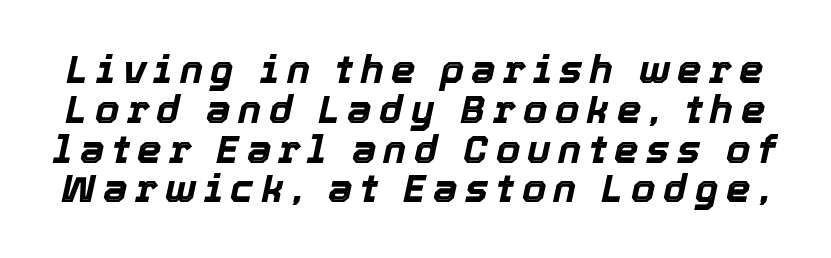
The lettering tilts uniformly, giving the passage an italic look. Looks like regular typesetting: each glyph gets only the width it needs. The passage shown is not underscored anywhere. Every letter is thick-stroked: bold, no question.
